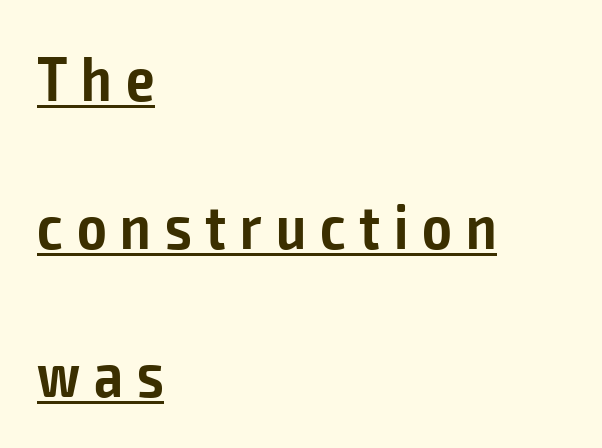
Q: Is the text bold? A: Semi-bold.
Q: Is the text italic (slanted)? A: No, it is upright.
Q: Is the typeface a serif or a sans-serif typeface? A: Sans-serif.
Q: Is the text underlined? A: Yes.
Q: How is the paragraph aligned? A: Left-aligned.
Q: Is the spacing between letters normal or unusually wide? A: Unusually wide.
Q: Is the spacing between lines tight, normal or loose? A: Loose.
Q: Width (condensed, normal, or wide)? A: Condensed.
Q: Stroke contrast? A: Low.
Q: x-height? A: Medium.
Q: Monospaced? A: No.
